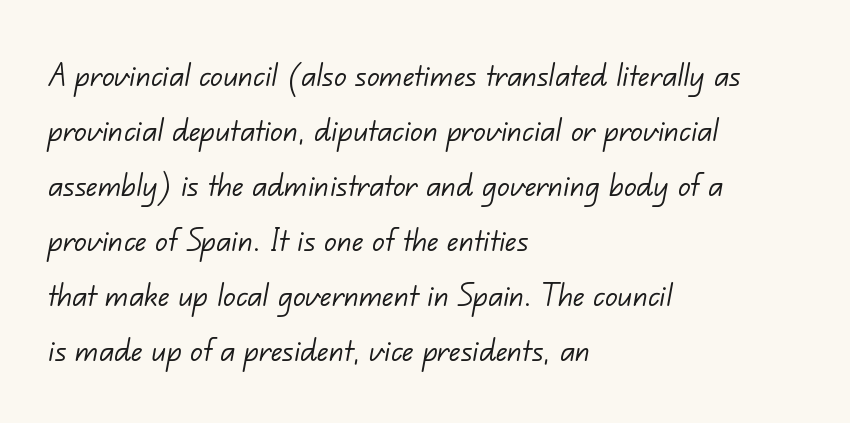
Does extra space separate the letters? No, they use regular spacing. Normally led — the rows are evenly, conventionally spaced. The string is rendered with underlining switched off. No chunkiness to these letters — they're not bold.
